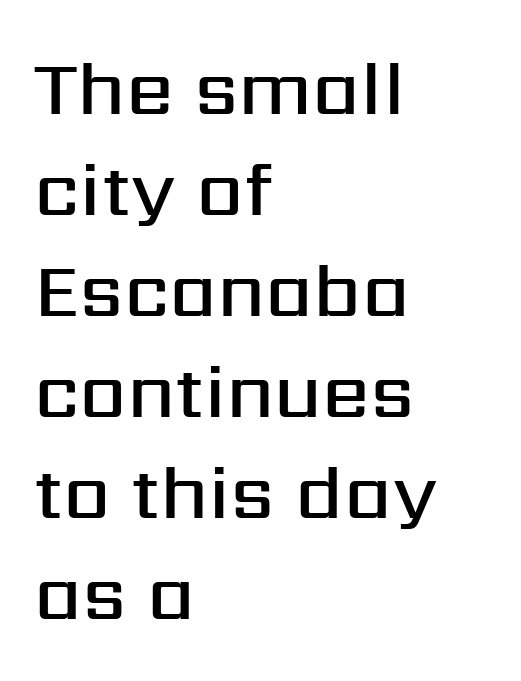
The image shows 76 px semibold sans-serif type, upright; set left-aligned, normal line spacing (1.33x), normal letter spacing, not underlined; medium stroke contrast and a medium x-height.
